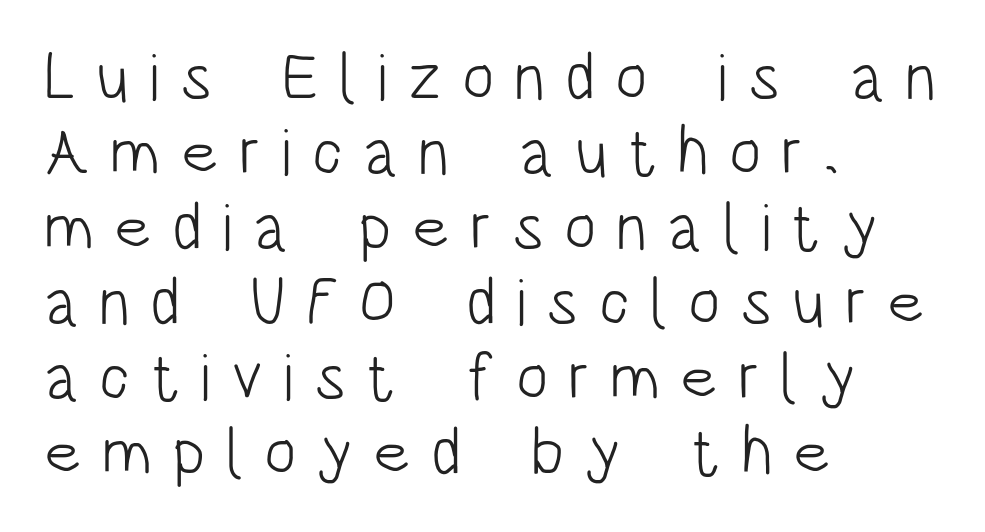
{"serif": "no", "italic": "no", "bold": "no", "weight": "light", "width": "condensed", "stroke_contrast": "low", "x_height": "large", "monospaced": "no", "underline": "no", "align": "left", "line_spacing": "tight", "line_spacing_ratio": 1.12, "letter_spacing": "wide", "letter_spacing_em": 0.3, "glyph_px": 67}
